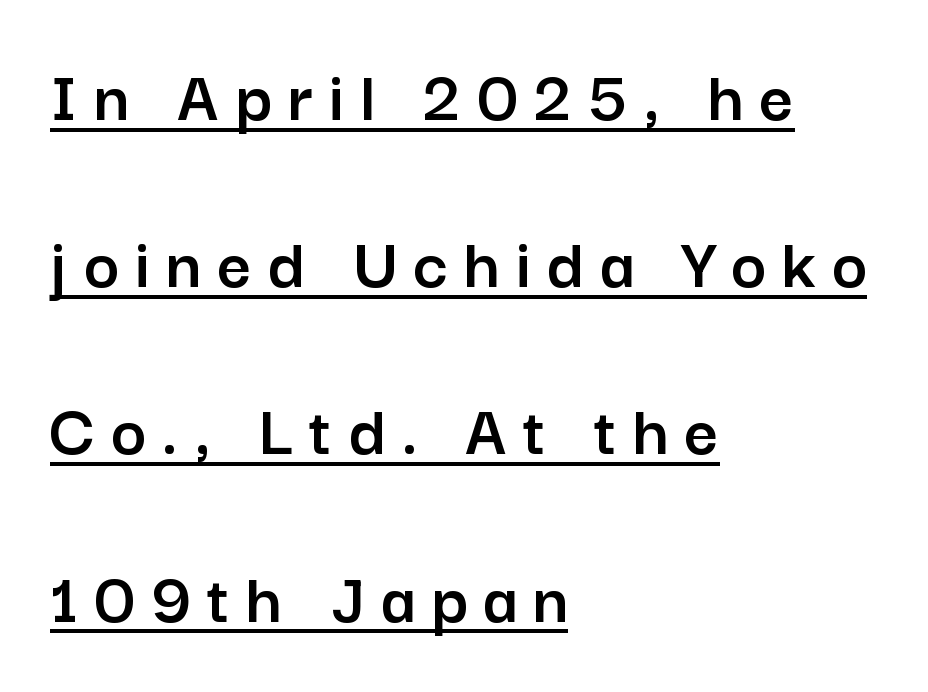
Think of a printed novel: that variable character pitch is what you see here. The rendering anchors every line to the left-hand side. No italicization has been applied; the sample stays upright. The face used here is a sans, in the tradition of grotesques and geometrics. Honestly, the letter spacing is so wide it's the main thing you notice.
